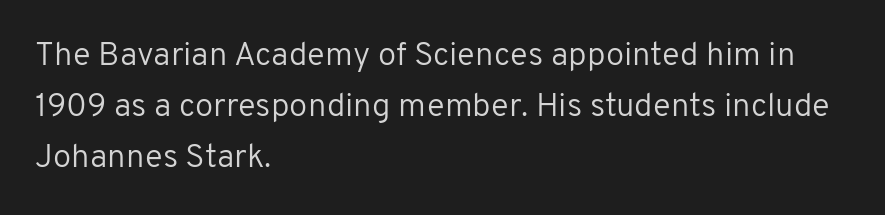
Q: Is the text bold? A: No.
Q: Is the text italic (slanted)? A: No, it is upright.
Q: Is the typeface a serif or a sans-serif typeface? A: Sans-serif.
Q: Is the text underlined? A: No.
Q: How is the paragraph aligned? A: Left-aligned.
Q: Is the spacing between letters normal or unusually wide? A: Normal.
Q: Is the spacing between lines tight, normal or loose? A: Normal.
Q: Width (condensed, normal, or wide)? A: Normal.
Q: Stroke contrast? A: Low.
Q: x-height? A: Medium.
Q: Monospaced? A: No.
